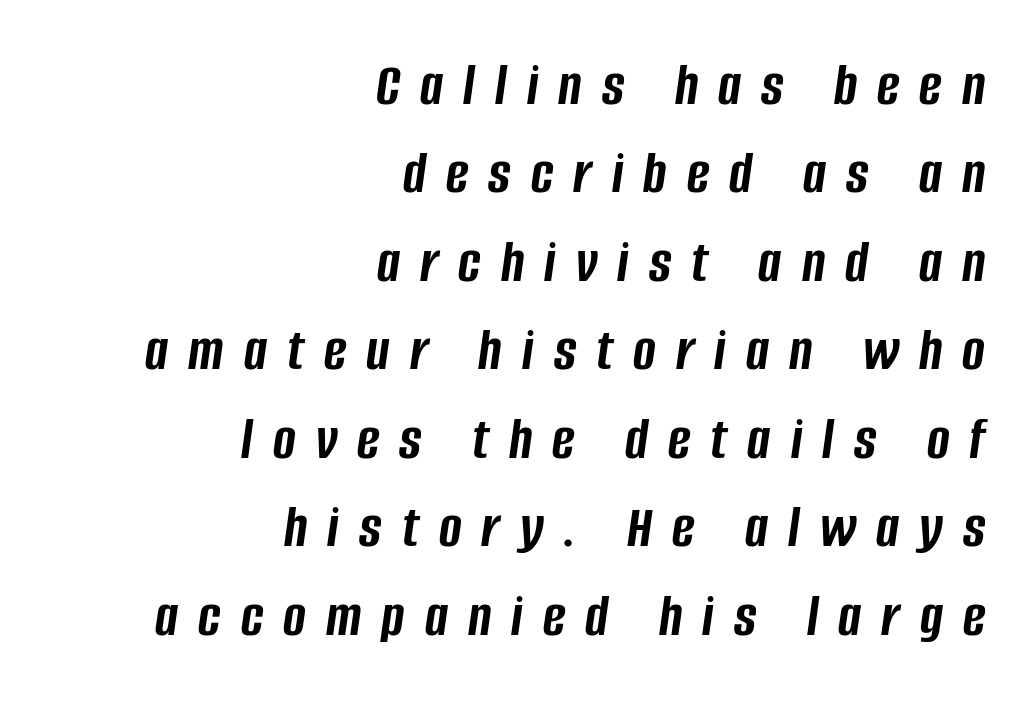
Q: Is the text bold? A: Yes.
Q: Is the text italic (slanted)? A: Yes, it leans right by about 8 degrees.
Q: Is the text underlined? A: No.
Q: How is the paragraph aligned? A: Right-aligned.
Q: Is the spacing between letters normal or unusually wide? A: Unusually wide.
Q: Is the spacing between lines tight, normal or loose? A: Normal.
Q: Width (condensed, normal, or wide)? A: Condensed.
Q: Stroke contrast? A: Low.
Q: x-height? A: Large.
Q: Monospaced? A: No.
